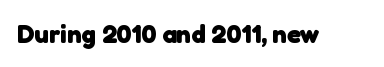
The image shows 26 px bold type; set normal letter spacing, not underlined.
